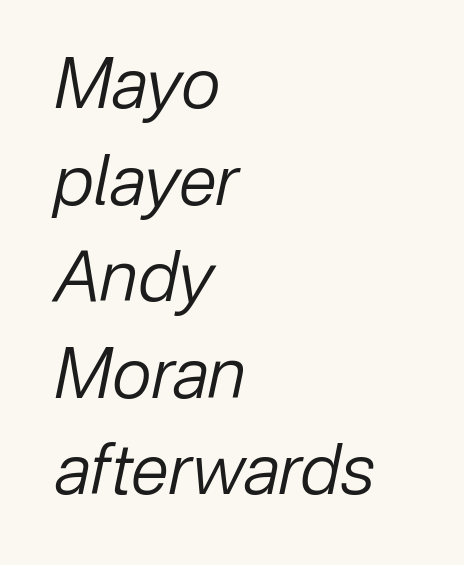
The image shows 69 px regular-weight type, italic (leaning right); set left-aligned, normal line spacing (1.4x), normal letter spacing, not underlined; low stroke contrast and a medium x-height.
